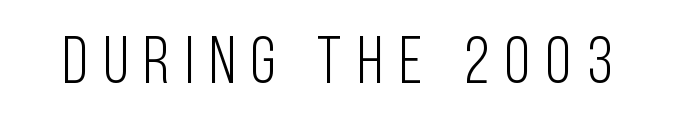
The image shows 66 px light, condensed sans-serif type, upright; set unusually wide letter spacing (+0.24 em), not underlined; low stroke contrast and a large x-height.
